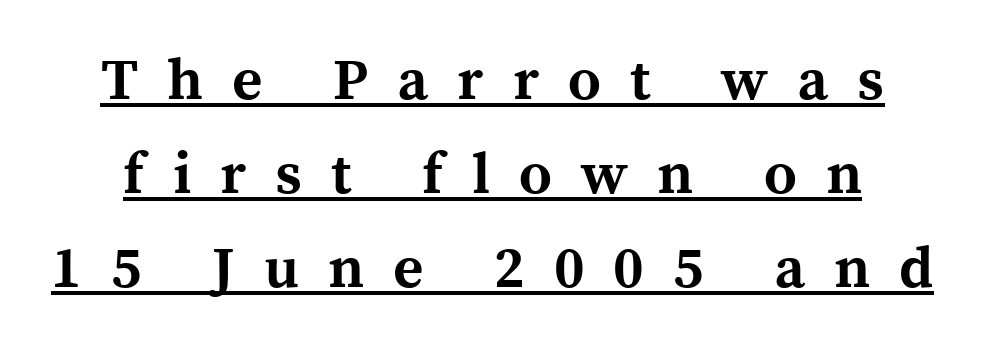
{"serif": "yes", "italic": "no", "bold": "yes", "weight": "bold", "width": "normal", "x_height": "medium", "monospaced": "no", "underline": "yes", "line_spacing": "normal", "line_spacing_ratio": 1.62, "letter_spacing": "wide", "letter_spacing_em": 0.5, "glyph_px": 58}
